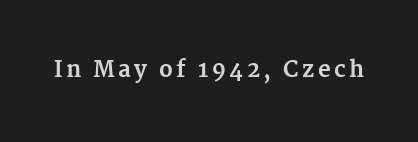
Q: Is the text bold? A: Yes.
Q: Is the text italic (slanted)? A: No, it is upright.
Q: Is the text underlined? A: No.
